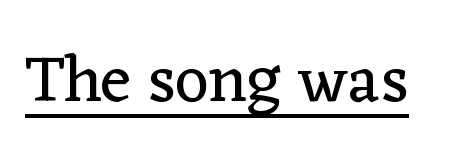
{"serif": "yes", "italic": "no", "bold": "no", "weight": "regular", "width": "normal", "stroke_contrast": "low", "x_height": "medium", "monospaced": "no", "underline": "yes", "letter_spacing": "normal", "letter_spacing_em": 0.0, "glyph_px": 66}
